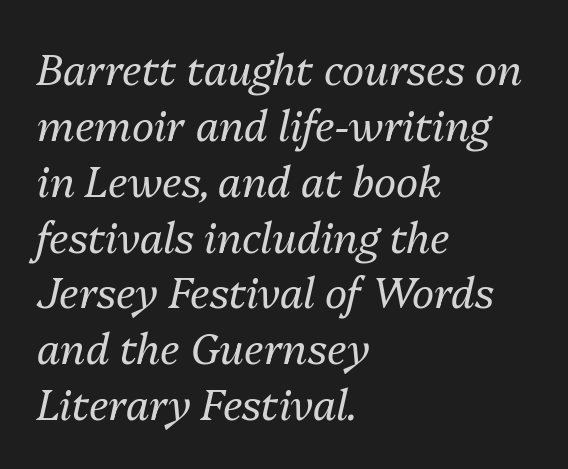
{"italic": "yes", "lean": "right", "slant_degrees": 13, "bold": "no", "weight": "regular", "width": "normal", "stroke_contrast": "medium", "x_height": "medium", "monospaced": "no", "underline": "no", "align": "left", "line_spacing": "normal", "line_spacing_ratio": 1.33, "letter_spacing": "normal", "letter_spacing_em": 0.0, "glyph_px": 42}
